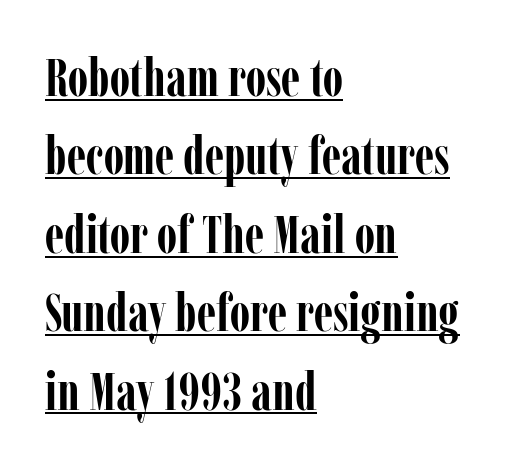
Q: Is the text bold? A: Yes.
Q: Is the text italic (slanted)? A: No, it is upright.
Q: Is the typeface a serif or a sans-serif typeface? A: Serif.
Q: Is the text underlined? A: Yes.
Q: How is the paragraph aligned? A: Left-aligned.
Q: Is the spacing between letters normal or unusually wide? A: Normal.
Q: Is the spacing between lines tight, normal or loose? A: Normal.
Q: Width (condensed, normal, or wide)? A: Condensed.
Q: Stroke contrast? A: Low.
Q: x-height? A: Medium.
Q: Monospaced? A: No.
